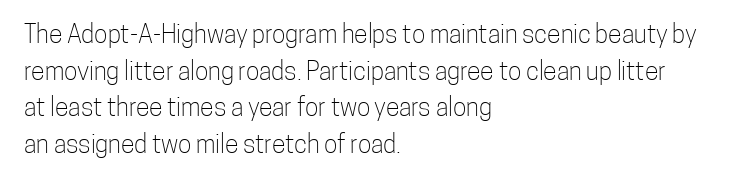
{"italic": "no", "bold": "no", "underline": "no", "align": "left", "line_spacing": "normal", "line_spacing_ratio": 1.47, "letter_spacing": "normal", "letter_spacing_em": 0.0, "glyph_px": 25}
